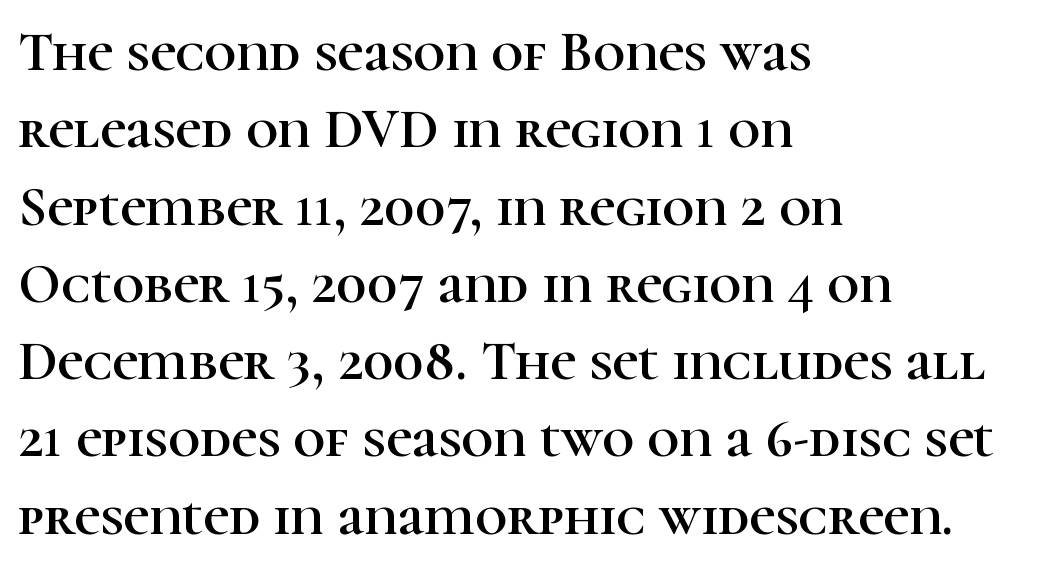
The image shows 56 px serif type, upright; set left-aligned, normal line spacing (1.38x), normal letter spacing, not underlined; high stroke contrast and a medium x-height.
